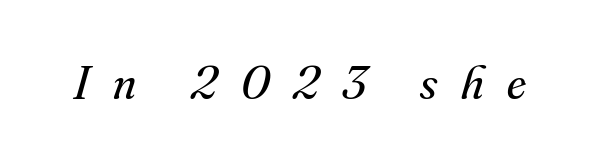
Quick note: underline off. Each letter keeps its own natural width here, so spacing adapts to shape. Posture: slanted. Compared with a typical body face, this is equally light or lighter still.
